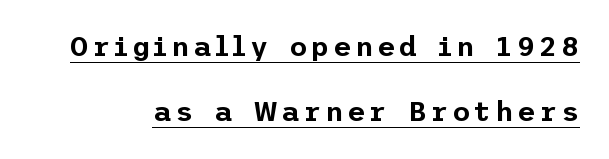
Q: Is the text italic (slanted)? A: No, it is upright.
Q: Is the typeface a serif or a sans-serif typeface? A: Sans-serif.
Q: Is the text underlined? A: Yes.
Q: Is the spacing between lines tight, normal or loose? A: Loose.
Q: Width (condensed, normal, or wide)? A: Normal.
Q: Stroke contrast? A: Low.
Q: x-height? A: Medium.
